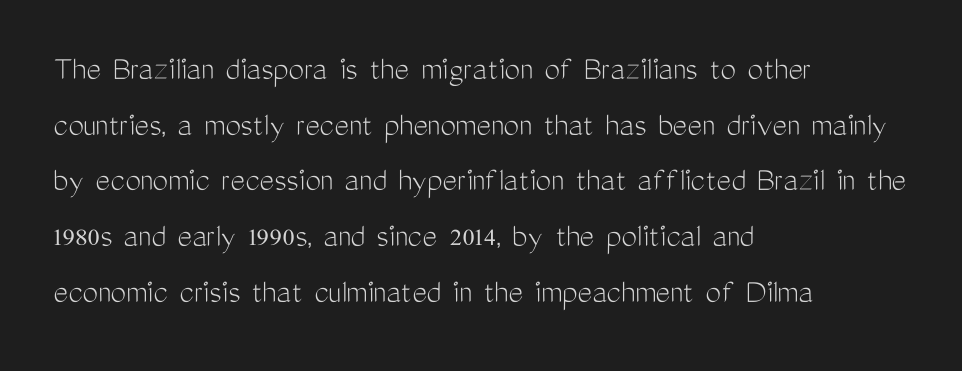
{"serif": "no", "italic": "no", "bold": "no", "weight": "light", "width": "condensed", "stroke_contrast": "medium", "x_height": "medium", "monospaced": "no", "underline": "no", "align": "left", "line_spacing": "normal", "line_spacing_ratio": 1.59, "letter_spacing": "normal", "letter_spacing_em": 0.0, "glyph_px": 35}
